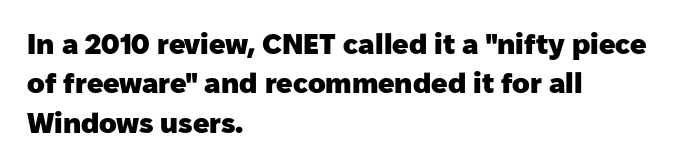
The image shows 29 px heavy sans-serif type, upright; set left-aligned, normal line spacing (1.36x), normal letter spacing, not underlined; low stroke contrast and a medium x-height.
